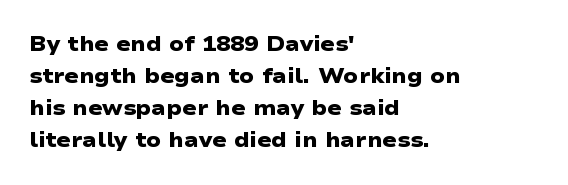
Q: Is the text bold? A: Yes.
Q: Is the text underlined? A: No.
Q: How is the paragraph aligned? A: Left-aligned.
Q: Is the spacing between letters normal or unusually wide? A: Normal.
Q: Is the spacing between lines tight, normal or loose? A: Normal.
